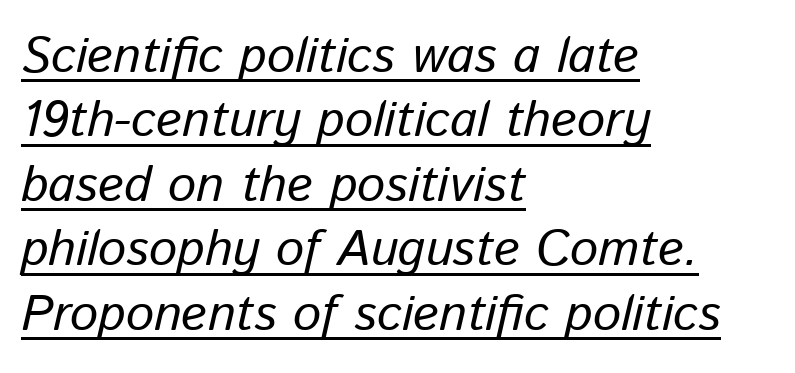
The image shows 50 px regular-weight type, italic (leaning right); set left-aligned, normal line spacing (1.29x), normal letter spacing, underlined; low stroke contrast and a medium x-height.
